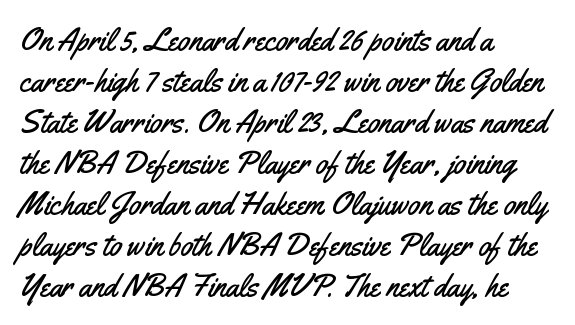
{"serif": "no", "width": "condensed", "stroke_contrast": "medium", "x_height": "small", "monospaced": "no", "underline": "no", "align": "left", "line_spacing": "normal", "line_spacing_ratio": 1.32, "letter_spacing": "normal", "letter_spacing_em": 0.0, "glyph_px": 31}
